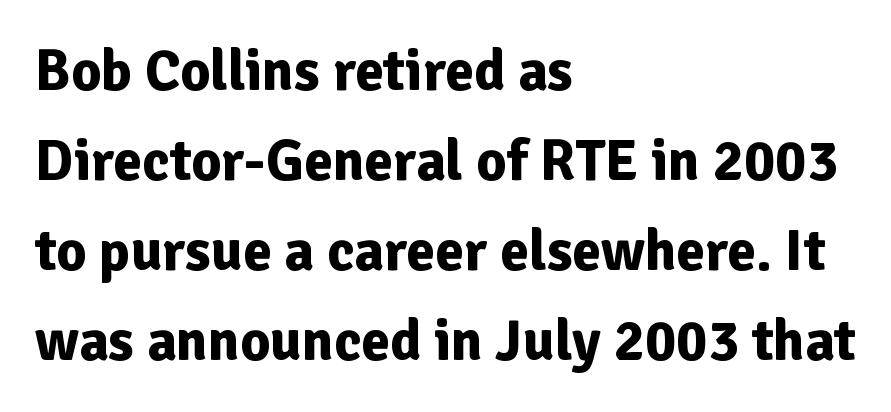
Rows of type keep a routine distance in the vertical direction. The type family on display is of the sans-serif kind. Do the characters align in a grid? No, the font is proportional. This is roman type, the default non-slanted kind. Caption: standard tracking, unaltered.
